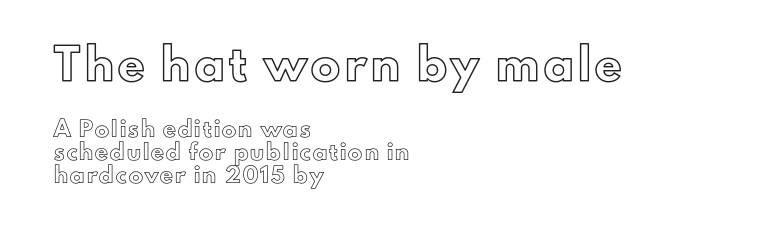
You could not count columns in this text — the font is proportionally spaced. Casual observation: everything's shoved over to the left. Which of the two is more prominent by size? The first, at the top. A clean baseline with only descenders dipping below it. If you measured baseline to baseline, you'd find a middling distance. Characters remain perfectly vertical along every line.
